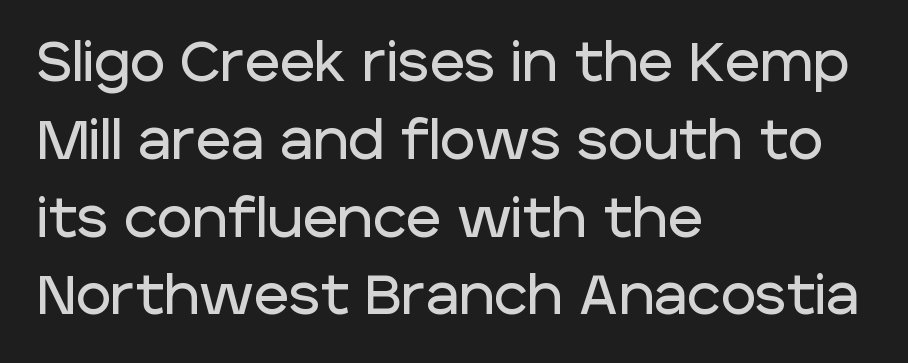
Q: Is the text italic (slanted)? A: No, it is upright.
Q: Is the typeface a serif or a sans-serif typeface? A: Sans-serif.
Q: Is the text underlined? A: No.
Q: How is the paragraph aligned? A: Left-aligned.
Q: Is the spacing between letters normal or unusually wide? A: Normal.
Q: Is the spacing between lines tight, normal or loose? A: Normal.
Q: Width (condensed, normal, or wide)? A: Normal.
Q: Stroke contrast? A: Low.
Q: x-height? A: Large.
Q: Monospaced? A: No.
